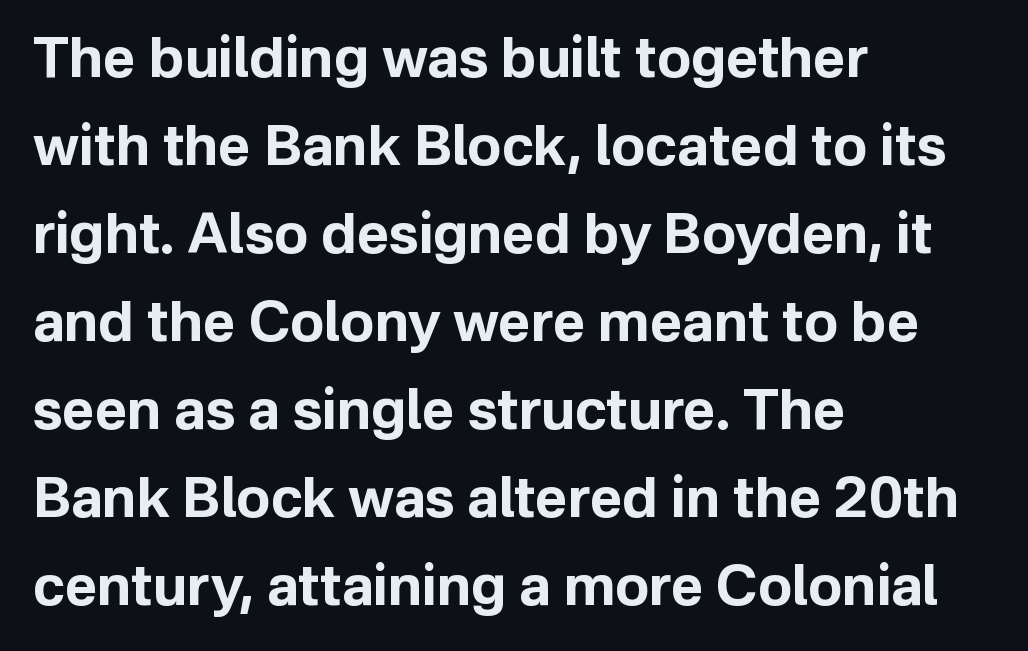
Compared with a centered layout, this one pins lines to the left instead. These lines were composed using upright roman letters. Clear beneath every line of the passage. This sample has the flowing, uneven cadence of proportional lettering. In terms of weight, the rendering is a true, heavy bold.
